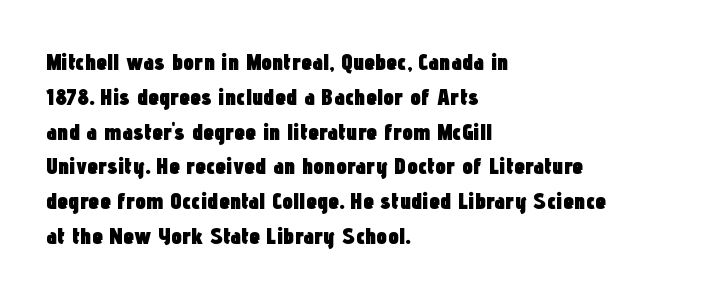
{"italic": "no", "bold": "yes", "underline": "no", "align": "left", "line_spacing": "normal", "line_spacing_ratio": 1.45, "letter_spacing": "normal", "letter_spacing_em": 0.0, "glyph_px": 24}
